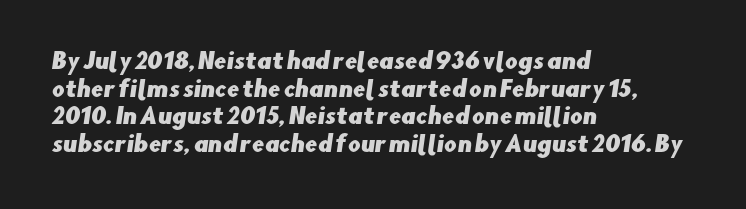
Q: Is the text underlined? A: No.
Q: How is the paragraph aligned? A: Left-aligned.
Q: Is the spacing between letters normal or unusually wide? A: Normal.
Q: Is the spacing between lines tight, normal or loose? A: Normal.
